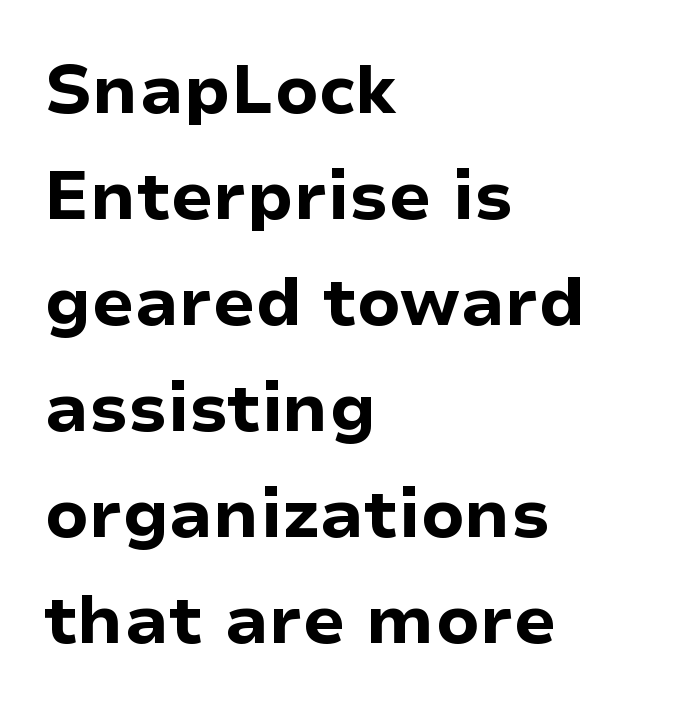
Q: Is the text bold? A: Yes.
Q: Is the text italic (slanted)? A: No, it is upright.
Q: Is the typeface a serif or a sans-serif typeface? A: Sans-serif.
Q: Is the text underlined? A: No.
Q: How is the paragraph aligned? A: Left-aligned.
Q: Is the spacing between letters normal or unusually wide? A: Normal.
Q: Is the spacing between lines tight, normal or loose? A: Normal.
Q: Width (condensed, normal, or wide)? A: Normal.
Q: Stroke contrast? A: Low.
Q: x-height? A: Medium.
Q: Monospaced? A: No.
